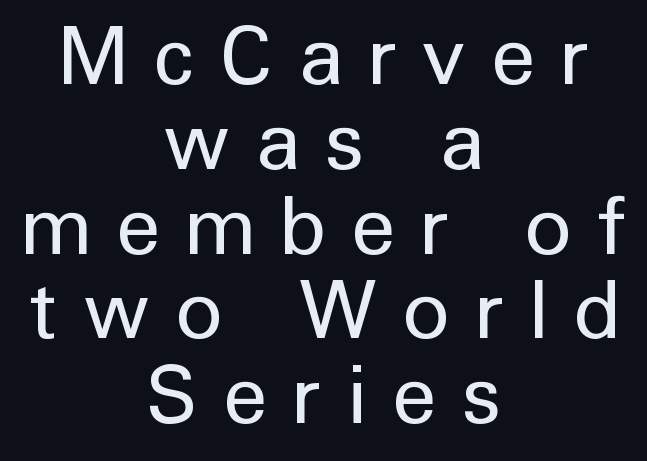
Do the characters align in a grid? No, the font is proportional. This is not heavy type; no bold has been used. Leading is clearly below the norm, producing a dense column. The horizontal fit of the characters is loose and conspicuously gappy. Does the type have serifs? No, each stem ends abruptly. If you drew a line through each stem, it would be perfectly vertical.
